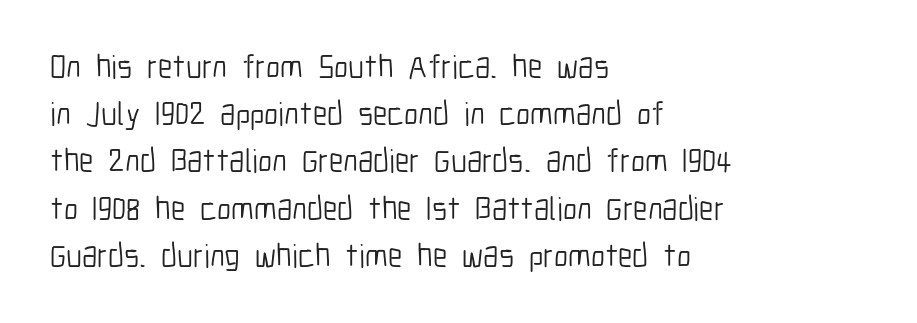
This rendering leaves character spacing at its baseline value. The face looks like a standard text weight, possibly lighter. The glyphs in this specimen are sans serif. Only glyphs here, with clear space below each row.
